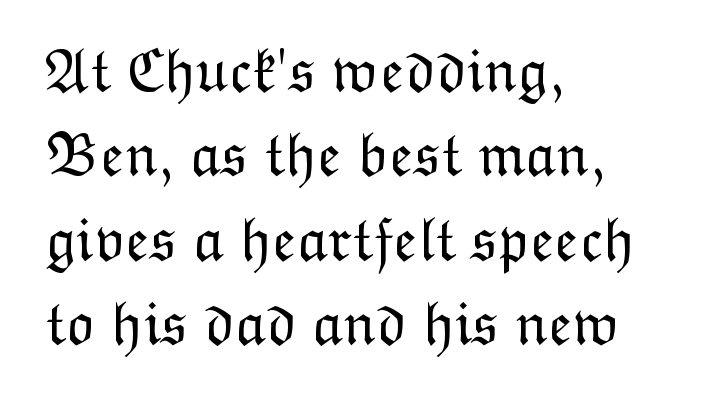
The image shows 62 px light type, upright; set left-aligned, normal line spacing (1.36x), normal letter spacing, not underlined; low stroke contrast and a medium x-height.
